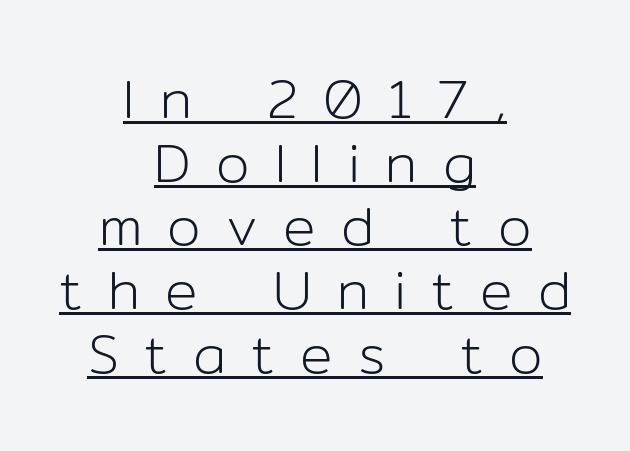
Letterform terminals end flat and unadorned throughout the passage. The typeface has the unassuming heft of standard copy or less. Varying glyph widths throughout — classic text-font behaviour. The paragraph has two soft edges and a firm central axis. In designer terms, the underline attribute is active on this setting. Notice how the stems are strictly vertical — no italics here.
